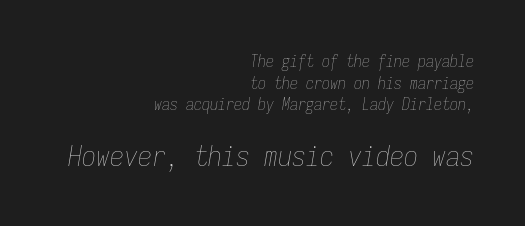
How would I describe the line gaps? Plain and ordinary. The rendering uses typewriter-style spacing with identical character cells. Does the lettering tilt? It does — this is italic. Caption: standard tracking, unaltered.
